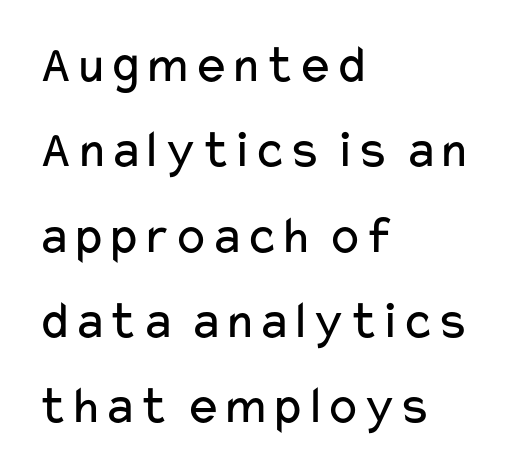
The image shows 54 px regular-weight, wide sans-serif type, upright; set left-aligned, normal line spacing (1.58x), normal letter spacing, not underlined; low stroke contrast and a medium x-height.
